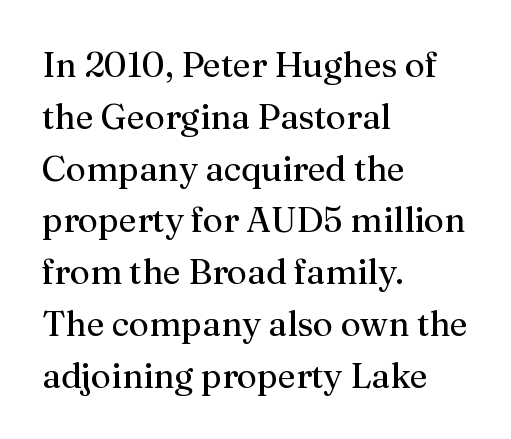
The image shows 35 px regular-weight serif type, upright; set left-aligned, normal line spacing (1.48x), normal letter spacing, not underlined; medium stroke contrast and a medium x-height.
